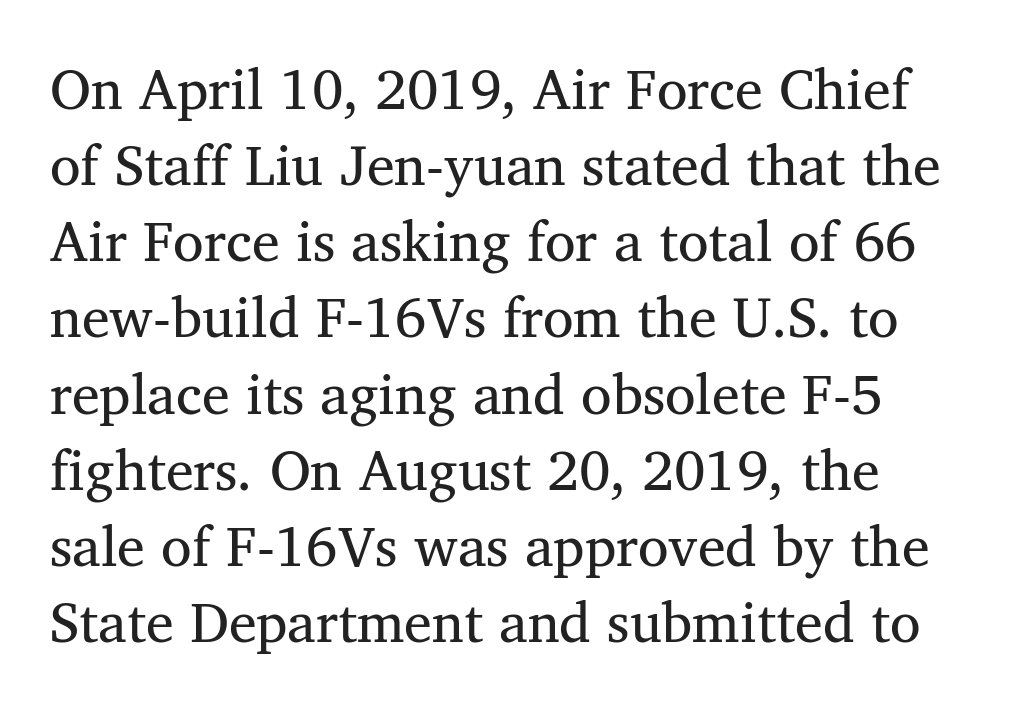
The image shows 56 px regular-weight serif type, upright; set normal line spacing (1.36x), normal letter spacing, not underlined; medium stroke contrast and a medium x-height.
